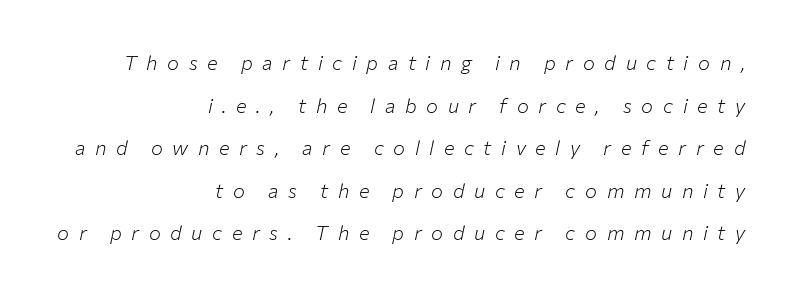
Q: Is the text bold? A: No.
Q: Is the text italic (slanted)? A: Yes, it leans right by about 12 degrees.
Q: Is the text underlined? A: No.
Q: How is the paragraph aligned? A: Right-aligned.
Q: Is the spacing between letters normal or unusually wide? A: Unusually wide.
Q: Is the spacing between lines tight, normal or loose? A: Loose.
